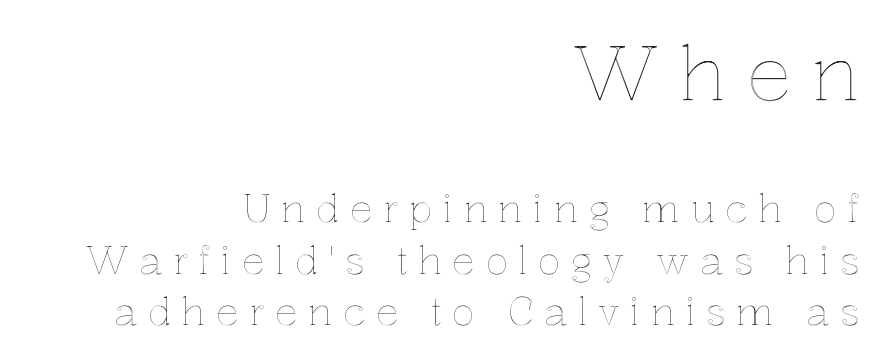
Someone cranked the tracking dial way up on this one. Rendered with straight, roman letterforms. Does the copy run flush right? Yes — the right margin is perfectly even. Large over small — that's the arrangement of the two blocks here. The rendering uses a moderate line-height, typical for paragraphs. Anything drawn beneath the words? Only blank space.
